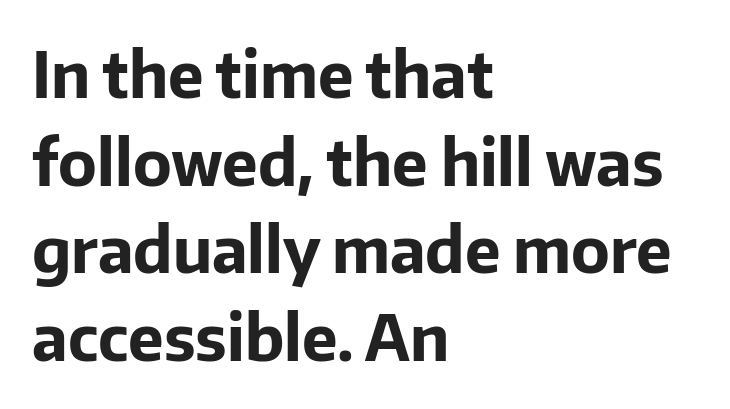
{"serif": "no", "italic": "no", "bold": "yes", "weight": "bold", "width": "normal", "stroke_contrast": "low", "x_height": "medium", "monospaced": "no", "underline": "no", "align": "left", "line_spacing": "normal", "line_spacing_ratio": 1.37, "letter_spacing": "normal", "letter_spacing_em": 0.0, "glyph_px": 64}
